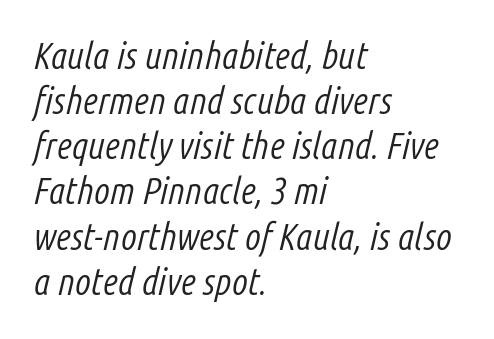
The zone under the glyphs is completely vacant. One-word summary of the alignment: left. This rendering leaves character spacing at its baseline value. Notice how the stems are inclined rather than vertical — that's the hallmark of italics. Proportional: the letters do not fall into vertical columns.
